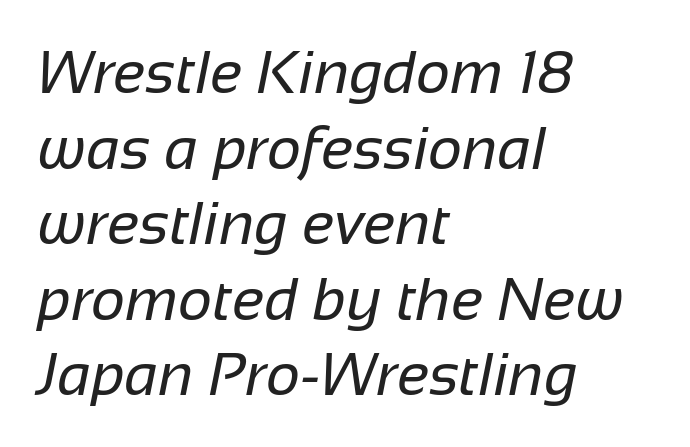
The image shows 60 px regular-weight sans-serif type; set left-aligned, normal line spacing (1.26x), normal letter spacing, not underlined; low stroke contrast and a medium x-height.
